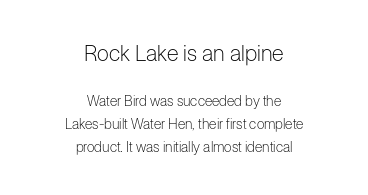
Q: Is the text bold? A: No.
Q: Is the text italic (slanted)? A: No, it is upright.
Q: Is the text underlined? A: No.
Q: How is the paragraph aligned? A: Centered.
Q: Is the spacing between letters normal or unusually wide? A: Normal.
Q: Is the spacing between lines tight, normal or loose? A: Normal.
Q: Which block of text is set in a larger size, the first (top) or the second (bottom)? A: The first (top) one.
